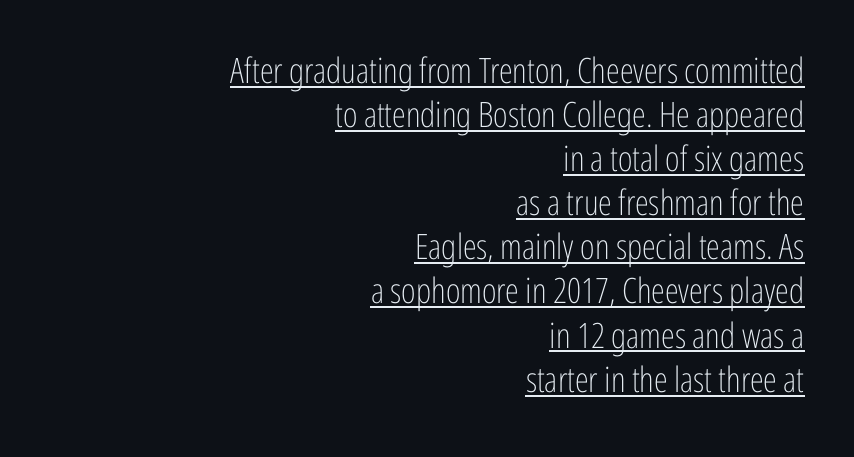
{"serif": "no", "italic": "no", "bold": "no", "weight": "light", "width": "condensed", "stroke_contrast": "low", "x_height": "medium", "monospaced": "no", "underline": "yes", "align": "right", "line_spacing": "normal", "line_spacing_ratio": 1.26, "letter_spacing": "normal", "letter_spacing_em": 0.0, "glyph_px": 35}
